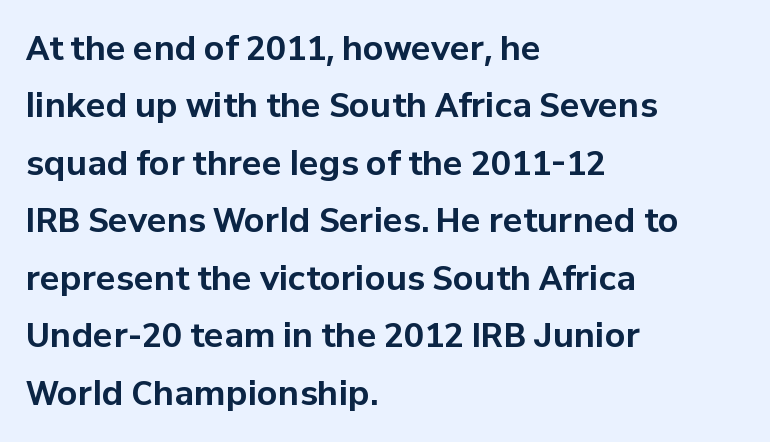
Q: Is the text bold? A: Yes.
Q: Is the text italic (slanted)? A: No, it is upright.
Q: Is the typeface a serif or a sans-serif typeface? A: Sans-serif.
Q: Is the text underlined? A: No.
Q: How is the paragraph aligned? A: Left-aligned.
Q: Is the spacing between letters normal or unusually wide? A: Normal.
Q: Width (condensed, normal, or wide)? A: Normal.
Q: Stroke contrast? A: Low.
Q: x-height? A: Medium.
Q: Monospaced? A: No.
